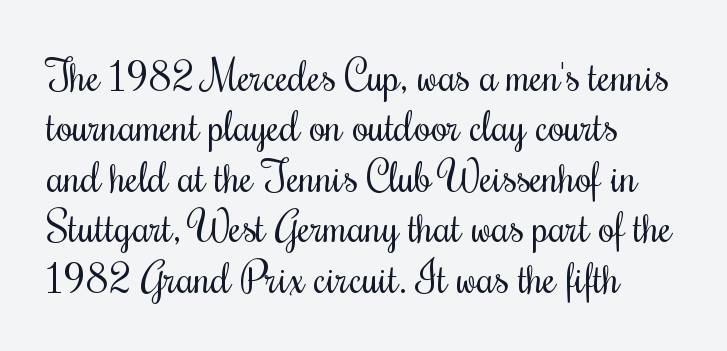
{"serif": "yes", "bold": "no", "weight": "regular", "width": "condensed", "stroke_contrast": "medium", "x_height": "small", "monospaced": "no", "underline": "no", "line_spacing_ratio": 1.2, "letter_spacing": "normal", "letter_spacing_em": 0.0, "glyph_px": 42}
